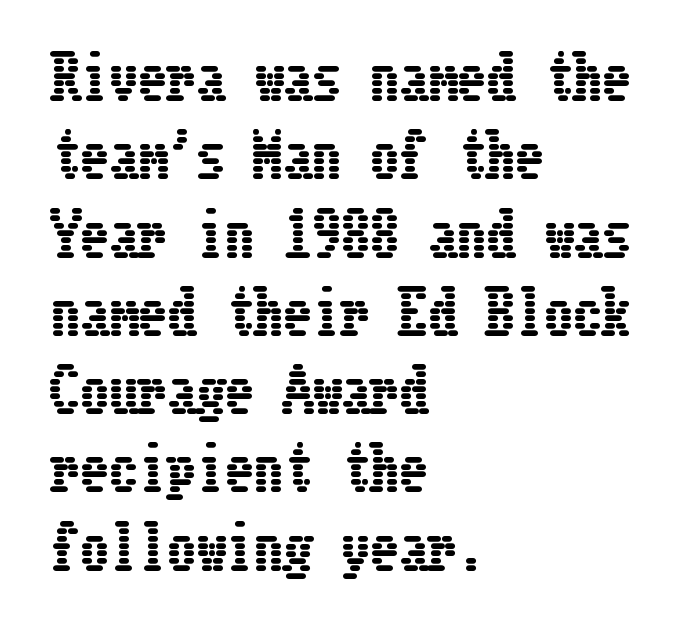
Anything drawn beneath the words? Only blank space. Does the leading feel generous? No, just average. The typesetter chose a ragged-right arrangement here. Glyph-to-glyph distance matches everyday printed text. No italicization has been applied; the sample stays upright.
